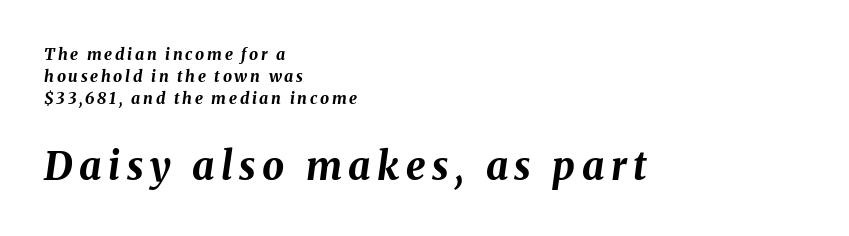
The ragged edge is on the right, which tells us the setting is flush left. Designer's note — italics engaged. Underline: absent. This is heavy type, rendered in bold.
